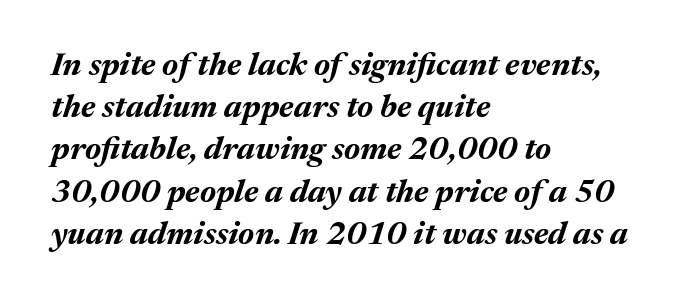
The passage shown has conventional tracking throughout. Unmarked baselines from the first word to the last. One glance says typical: line gaps are just what's usual. Looks like regular typesetting: each glyph gets only the width it needs.
